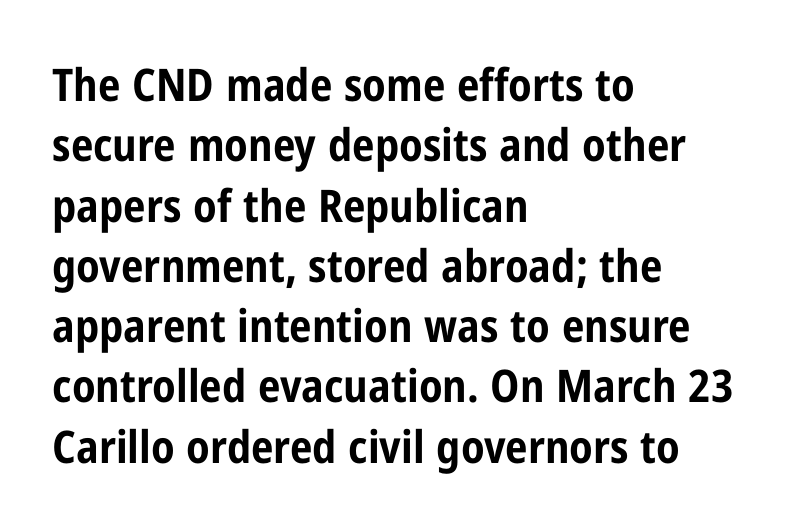
The image shows 45 px bold, condensed sans-serif type, upright; set left-aligned, normal line spacing (1.34x), normal letter spacing, not underlined; low stroke contrast and a medium x-height.
